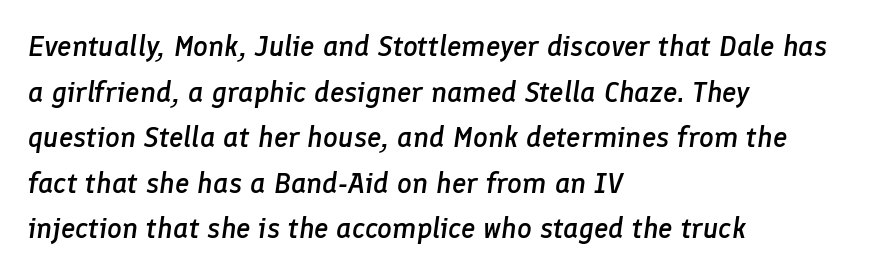
Strokes here are thickened, but only to semibold level. The designer left line spacing at the default. Nobody drew a line under any word here. Observe the ordinary spacing: letters are neighbours, not strangers. These lines are rendered in a variable-pitch font.
